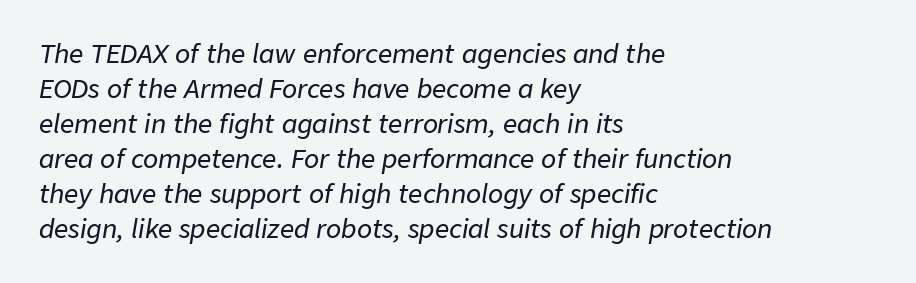
{"italic": "yes", "lean": "right", "slant_degrees": 9, "underline": "no", "align": "left", "line_spacing": "normal", "line_spacing_ratio": 1.4, "letter_spacing": "normal", "letter_spacing_em": 0.0, "glyph_px": 25}
